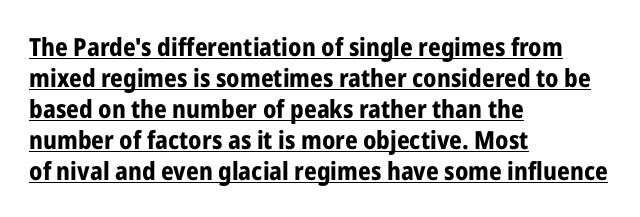
{"italic": "no", "bold": "yes", "underline": "yes", "align": "left", "line_spacing_ratio": 1.24, "letter_spacing": "normal", "letter_spacing_em": 0.0, "glyph_px": 25}
